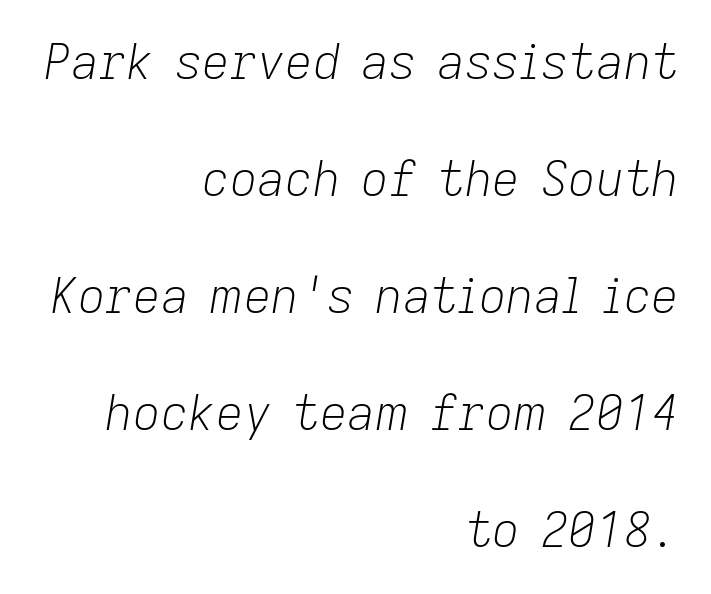
You could not count columns in this text — the font is proportionally spaced. The vertical gap from one line to the next is large. The strip under each line holds only bare page. The whole block is typeset with a tilt.
